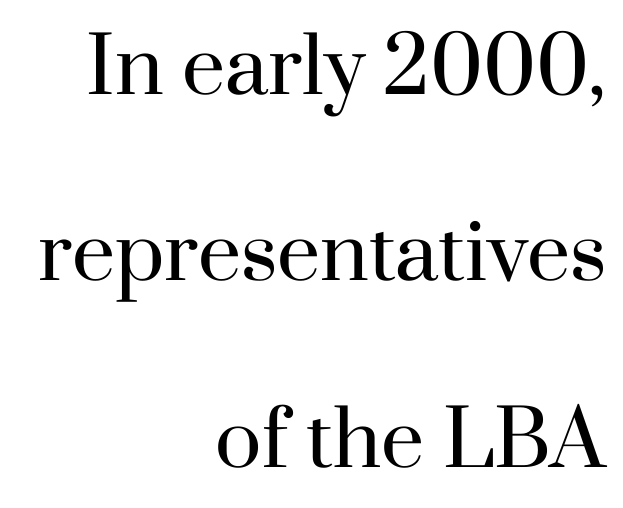
The image shows 77 px regular-weight serif type, upright; set right-aligned, loose line spacing (2.42x), normal letter spacing, not underlined; high stroke contrast and a small x-height.
